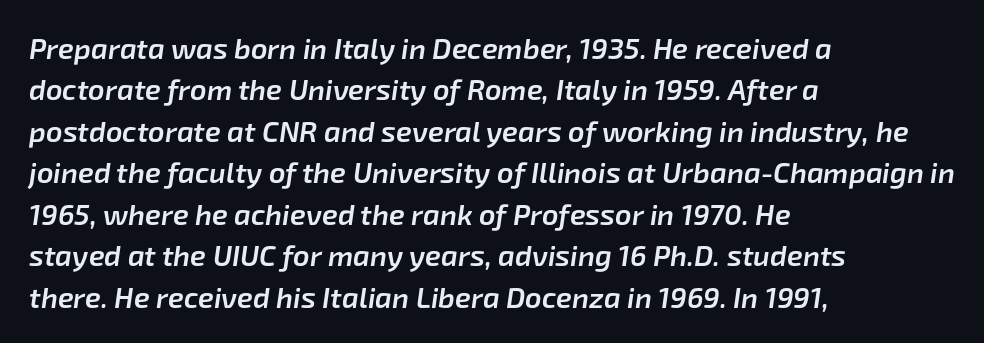
Q: Is the text bold? A: Semi-bold.
Q: Is the text italic (slanted)? A: Yes, it leans right by about 8 degrees.
Q: Is the text underlined? A: No.
Q: How is the paragraph aligned? A: Left-aligned.
Q: Is the spacing between letters normal or unusually wide? A: Normal.
Q: Is the spacing between lines tight, normal or loose? A: Normal.
Q: Width (condensed, normal, or wide)? A: Normal.
Q: Stroke contrast? A: Low.
Q: x-height? A: Medium.
Q: Monospaced? A: No.
